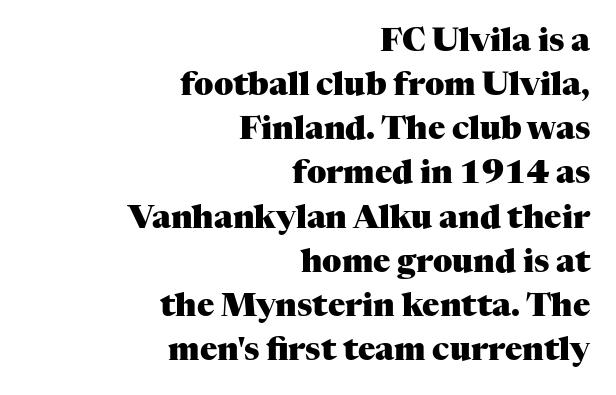
Q: Is the text bold? A: Yes.
Q: Is the text italic (slanted)? A: No, it is upright.
Q: Is the typeface a serif or a sans-serif typeface? A: Serif.
Q: Is the text underlined? A: No.
Q: How is the paragraph aligned? A: Right-aligned.
Q: Is the spacing between letters normal or unusually wide? A: Normal.
Q: Is the spacing between lines tight, normal or loose? A: Normal.
Q: Width (condensed, normal, or wide)? A: Normal.
Q: Stroke contrast? A: Medium.
Q: x-height? A: Medium.
Q: Monospaced? A: No.
